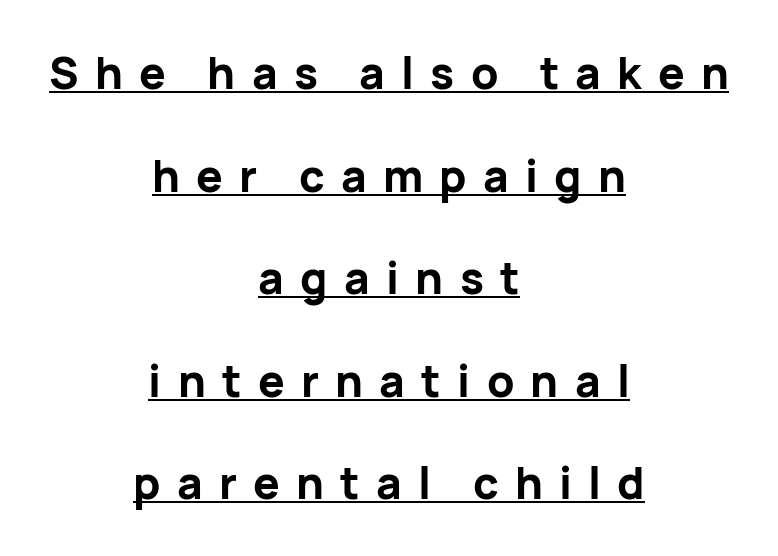
{"serif": "no", "italic": "no", "bold": "yes", "weight": "bold", "width": "normal", "stroke_contrast": "low", "x_height": "medium", "monospaced": "no", "underline": "yes", "align": "center", "line_spacing": "loose", "line_spacing_ratio": 2.33, "letter_spacing": "wide", "letter_spacing_em": 0.37, "glyph_px": 44}
